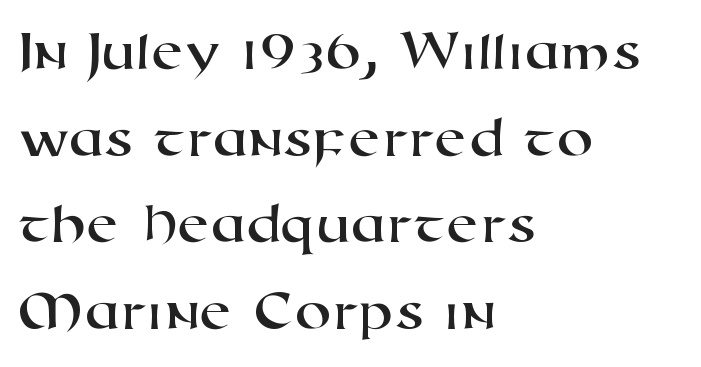
Character widths vary here, with narrow letters taking less room than wide ones. Short note: letters normally spaced. Reading down the block, your eye returns to a fixed left position each line. Students, observe: this is what conventionally led text looks like.
